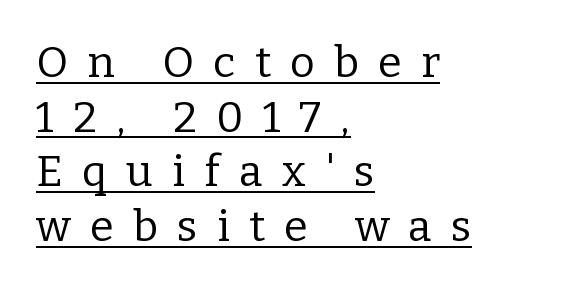
{"serif": "yes", "italic": "no", "bold": "no", "weight": "regular", "width": "normal", "stroke_contrast": "low", "x_height": "medium", "monospaced": "no", "underline": "yes", "align": "left", "line_spacing": "normal", "line_spacing_ratio": 1.27, "letter_spacing": "wide", "letter_spacing_em": 0.45, "glyph_px": 43}
